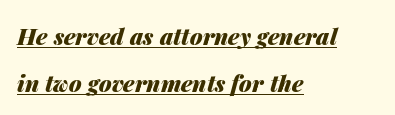
A classic flush-left, rag-right setting is used for this passage. Tall strokes in this sample are angled rather than plumb. These lines stand farther apart than default settings would place them. Spacing between characters is what you'd get straight out of the box. The letters are bold, with thick, heavy strokes.
